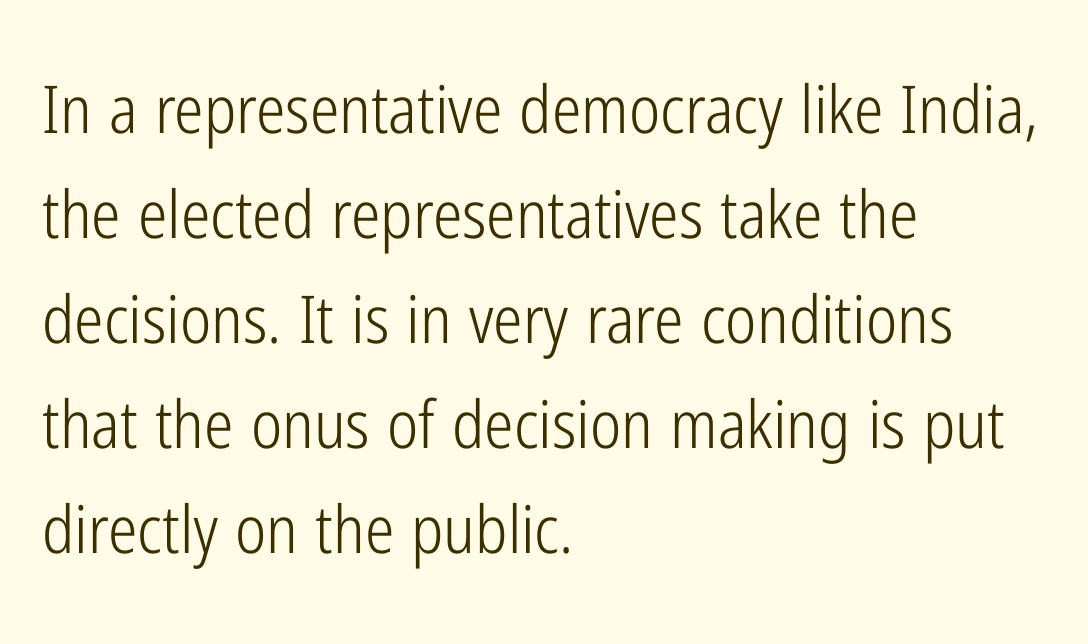
The image shows 66 px light, condensed sans-serif type, upright; set left-aligned, normal line spacing (1.59x), normal letter spacing, not underlined; low stroke contrast and a medium x-height.
